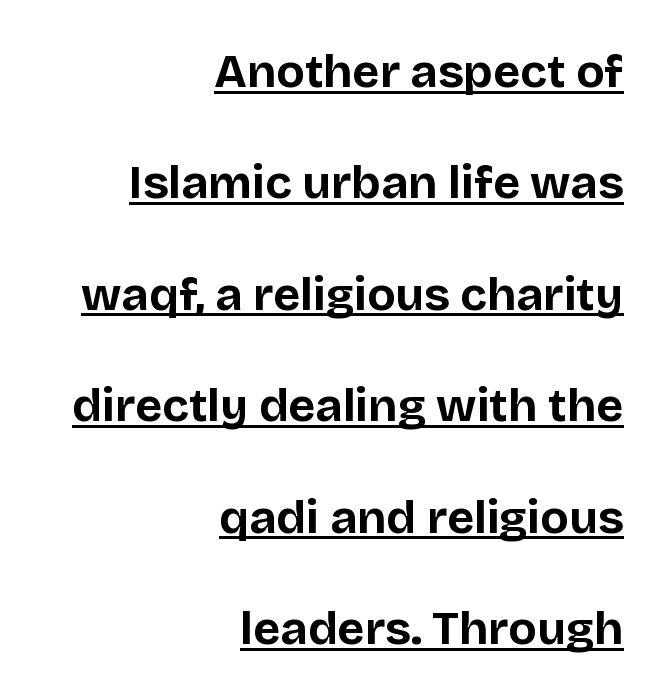
Q: Is the text bold? A: Yes.
Q: Is the text italic (slanted)? A: No, it is upright.
Q: Is the typeface a serif or a sans-serif typeface? A: Sans-serif.
Q: Is the text underlined? A: Yes.
Q: How is the paragraph aligned? A: Right-aligned.
Q: Is the spacing between letters normal or unusually wide? A: Normal.
Q: Is the spacing between lines tight, normal or loose? A: Loose.
Q: Width (condensed, normal, or wide)? A: Normal.
Q: Stroke contrast? A: Low.
Q: x-height? A: Large.
Q: Monospaced? A: No.
